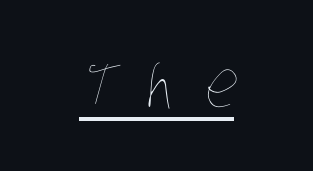
Characters follow at a spacing far wider than the type designer built in. Spacing verdict: proportional, widths tailored to each character. Weight: in the light-to-regular range. This sample carries an underscore along the baseline area. Leftover space on each line is divided equally before and after the words.
